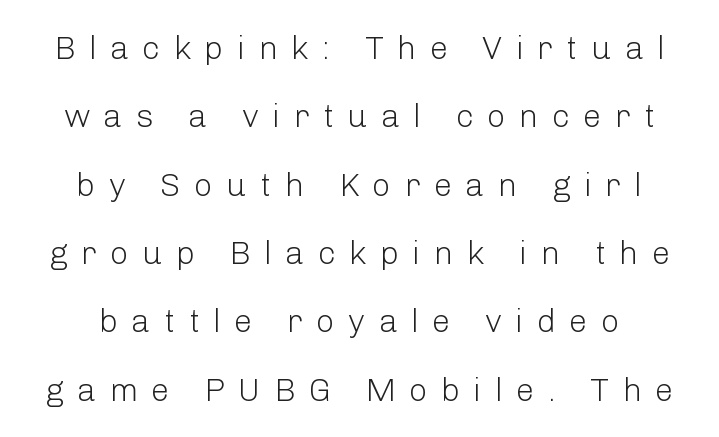
The image shows 33 px light sans-serif type, upright; set loose line spacing (2.07x), unusually wide letter spacing (+0.4 em), not underlined; low stroke contrast and a medium x-height.
